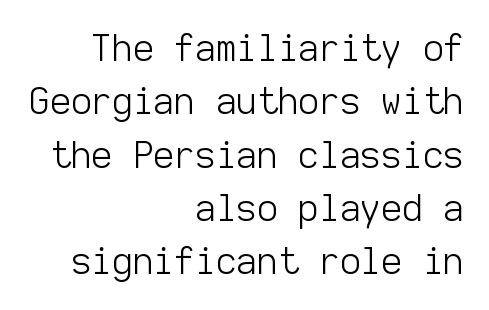
Baseline-to-baseline distance is the conventional proportion of letter height. Underlining? Definitely not there. No letter is thick-stroked: the sample isn't bold. No italicization has been applied; the sample stays upright.
